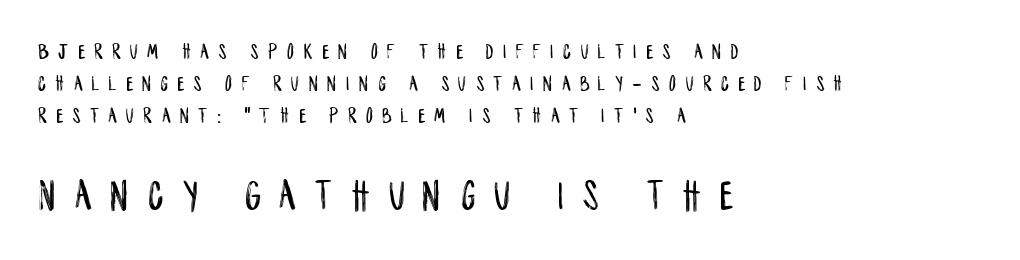
Lines of text with bare space underneath. Style check: upright. This sample uses expanded letter spacing, leaving extra air between glyphs. These lines are composed in type without serifs. Looks like regular typesetting: each glyph gets only the width it needs.
